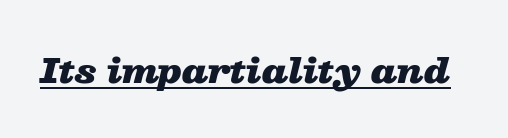
The image shows 34 px heavy, wide type, italic (leaning right); set normal letter spacing, underlined; low stroke contrast and a medium x-height.
